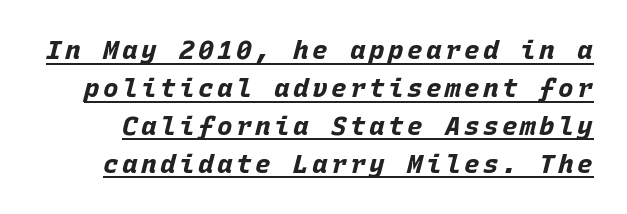
Q: Is the text bold? A: Yes.
Q: Is the text italic (slanted)? A: Yes, it leans right by about 15 degrees.
Q: Is the text underlined? A: Yes.
Q: Is the spacing between lines tight, normal or loose? A: Normal.
